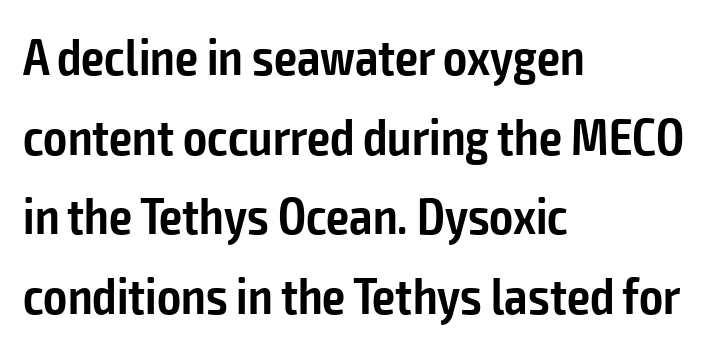
Has an underline been added? It has not. Where is the straight margin? On the left. A typesetter would call this proportional, since set widths differ per character. The horizontal fit of the characters is conventional and even. The lettering stays uniformly vertical, giving the passage a roman look.
